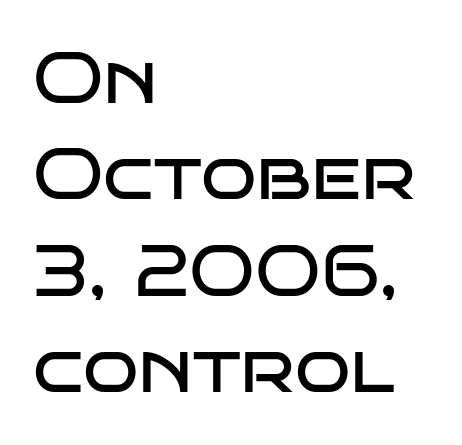
{"serif": "no", "italic": "no", "bold": "no", "weight": "regular", "width": "wide", "stroke_contrast": "low", "x_height": "large", "monospaced": "no", "underline": "no", "align": "left", "line_spacing": "normal", "line_spacing_ratio": 1.32, "letter_spacing": "normal", "letter_spacing_em": 0.0, "glyph_px": 73}
